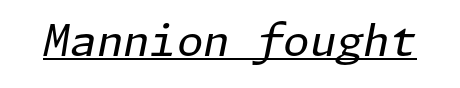
What decoration does the sample have? An underline. Inter-character spacing is left at the font's built-in metrics. Slanted lettering throughout. Stems and bowls with no extra thickness — not bold.
